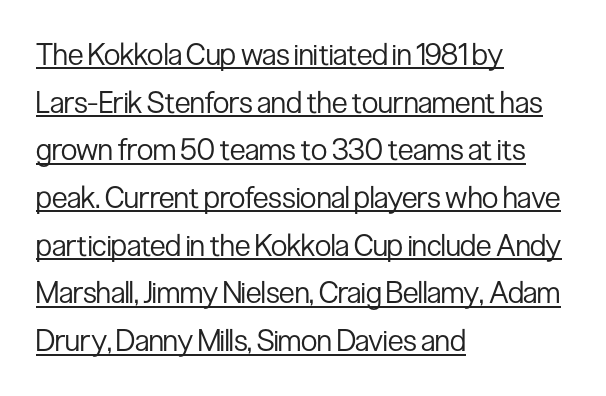
The face looks like a standard text weight, possibly lighter. Nope, not italic — everything's standing straight. Does the leading feel generous? No, just average. Type style note: lacks serifs. Underline: present. If you drew a ruler down the left edge, every line would touch it.
